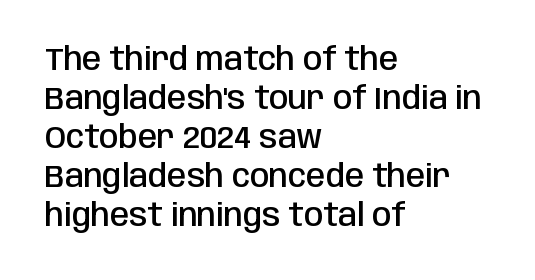
Q: Is the text bold? A: Semi-bold.
Q: Is the text italic (slanted)? A: No, it is upright.
Q: Is the typeface a serif or a sans-serif typeface? A: Sans-serif.
Q: Is the text underlined? A: No.
Q: How is the paragraph aligned? A: Left-aligned.
Q: Is the spacing between letters normal or unusually wide? A: Normal.
Q: Is the spacing between lines tight, normal or loose? A: Normal.
Q: Width (condensed, normal, or wide)? A: Condensed.
Q: Stroke contrast? A: Low.
Q: x-height? A: Large.
Q: Monospaced? A: No.
